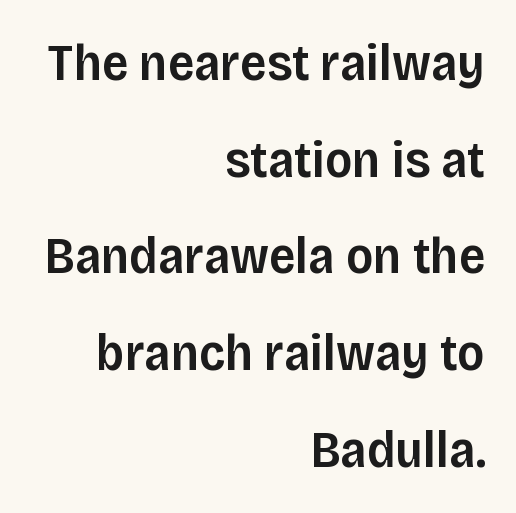
This sample uses plain, unmodified letter spacing. These lines are rendered in a variable-pitch font. The characters look somewhat weighty, a semibold short of true bold. Notice how the passage keeps a crisp vertical edge on the right only. Nope, no serifs anywhere on these letters.
